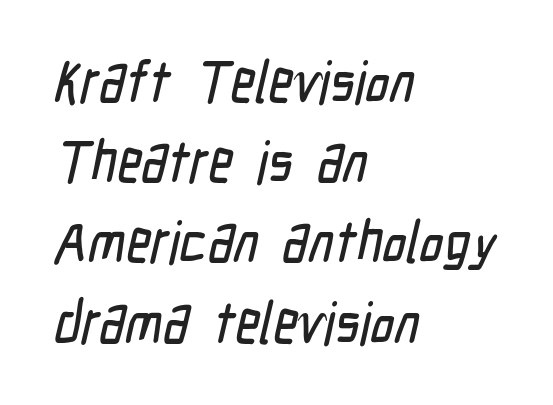
The image shows 59 px condensed sans-serif type; set left-aligned, normal line spacing (1.36x), normal letter spacing, not underlined; low stroke contrast and a medium x-height.
